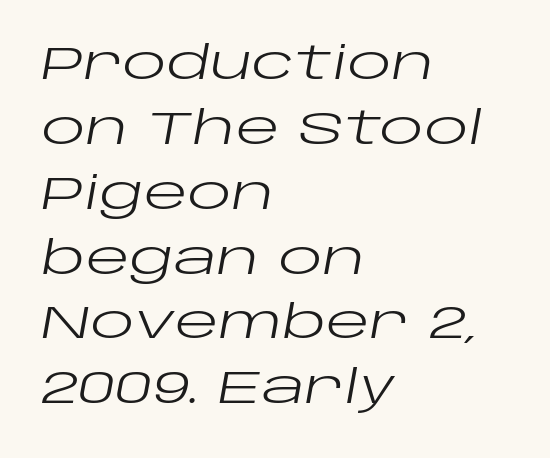
{"italic": "yes", "lean": "right", "slant_degrees": 10, "bold": "no", "weight": "regular", "width": "wide", "stroke_contrast": "low", "x_height": "large", "monospaced": "no", "underline": "no", "align": "left", "line_spacing": "normal", "line_spacing_ratio": 1.41, "letter_spacing": "normal", "letter_spacing_em": 0.0, "glyph_px": 46}
